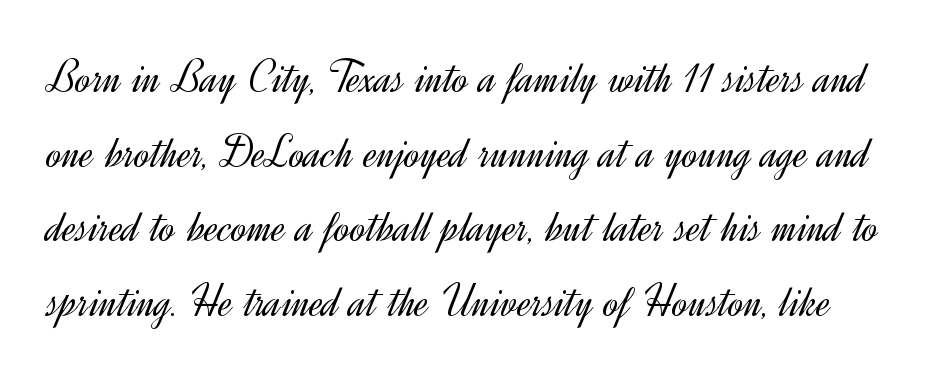
Q: Is the text bold? A: No.
Q: Is the text italic (slanted)? A: Yes.
Q: Is the typeface a serif or a sans-serif typeface? A: Sans-serif.
Q: Is the text underlined? A: No.
Q: Is the spacing between letters normal or unusually wide? A: Normal.
Q: Is the spacing between lines tight, normal or loose? A: Normal.
Q: Width (condensed, normal, or wide)? A: Normal.
Q: x-height? A: Small.
Q: Monospaced? A: No.
